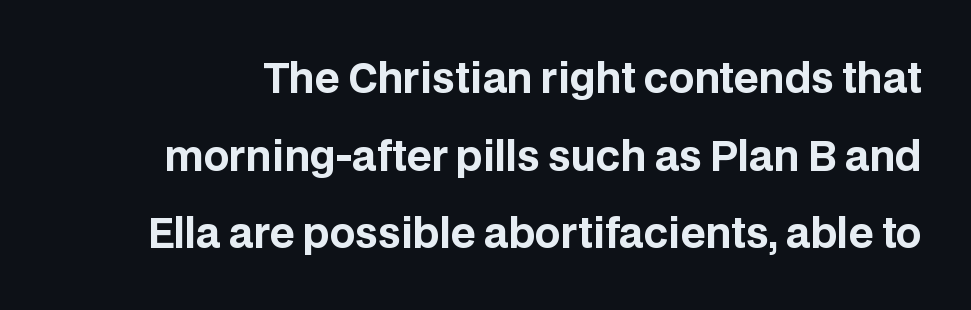
The image shows 40 px bold sans-serif type, upright; set loose line spacing (1.94x), normal letter spacing, not underlined; low stroke contrast and a large x-height.
